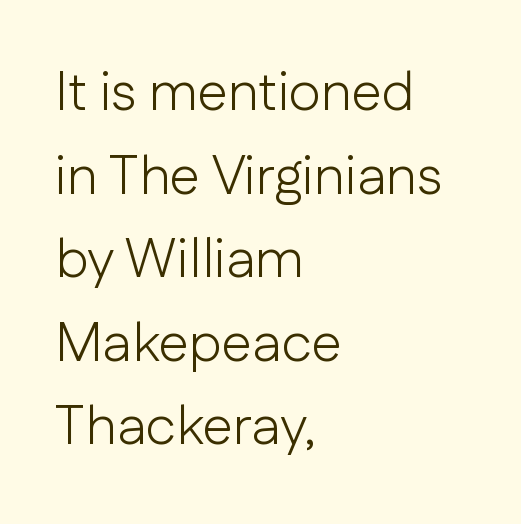
Q: Is the text bold? A: No.
Q: Is the text italic (slanted)? A: No, it is upright.
Q: Is the typeface a serif or a sans-serif typeface? A: Sans-serif.
Q: Is the text underlined? A: No.
Q: How is the paragraph aligned? A: Left-aligned.
Q: Is the spacing between letters normal or unusually wide? A: Normal.
Q: Is the spacing between lines tight, normal or loose? A: Normal.
Q: Width (condensed, normal, or wide)? A: Normal.
Q: Stroke contrast? A: Low.
Q: x-height? A: Medium.
Q: Monospaced? A: No.
